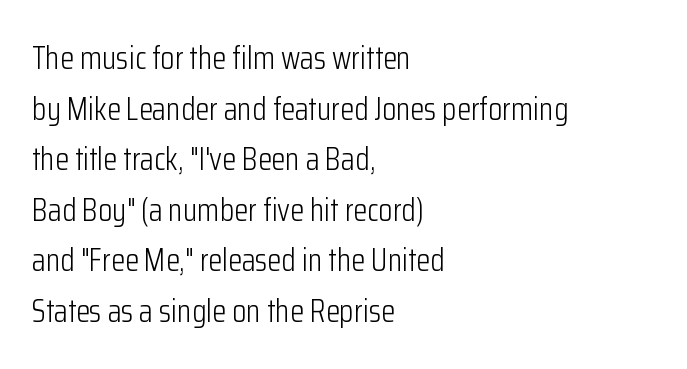
Q: Is the text bold? A: No.
Q: Is the text italic (slanted)? A: No, it is upright.
Q: Is the typeface a serif or a sans-serif typeface? A: Sans-serif.
Q: Is the text underlined? A: No.
Q: How is the paragraph aligned? A: Left-aligned.
Q: Is the spacing between letters normal or unusually wide? A: Normal.
Q: Is the spacing between lines tight, normal or loose? A: Normal.
Q: Width (condensed, normal, or wide)? A: Condensed.
Q: Stroke contrast? A: Low.
Q: x-height? A: Medium.
Q: Monospaced? A: No.
